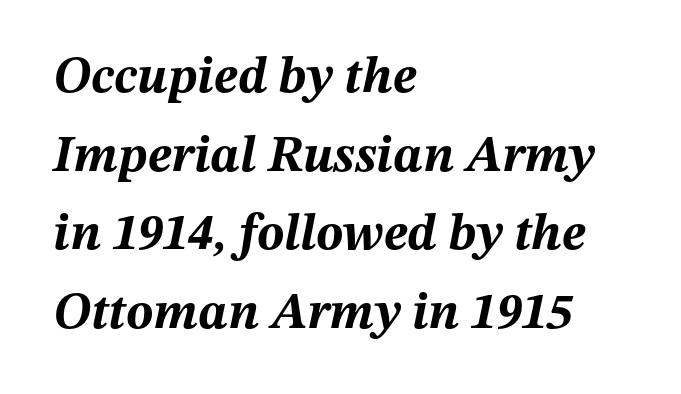
{"italic": "yes", "lean": "right", "slant_degrees": 12, "bold": "yes", "weight": "bold", "width": "normal", "stroke_contrast": "medium", "x_height": "medium", "monospaced": "no", "underline": "no", "align": "left", "line_spacing": "normal", "line_spacing_ratio": 1.54, "letter_spacing": "normal", "letter_spacing_em": 0.0, "glyph_px": 51}
